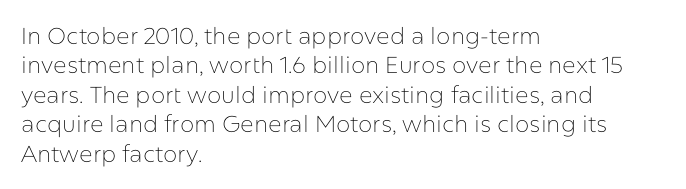
{"italic": "no", "bold": "no", "underline": "no", "align": "left", "line_spacing": "normal", "line_spacing_ratio": 1.28, "letter_spacing": "normal", "letter_spacing_em": 0.0, "glyph_px": 23}
